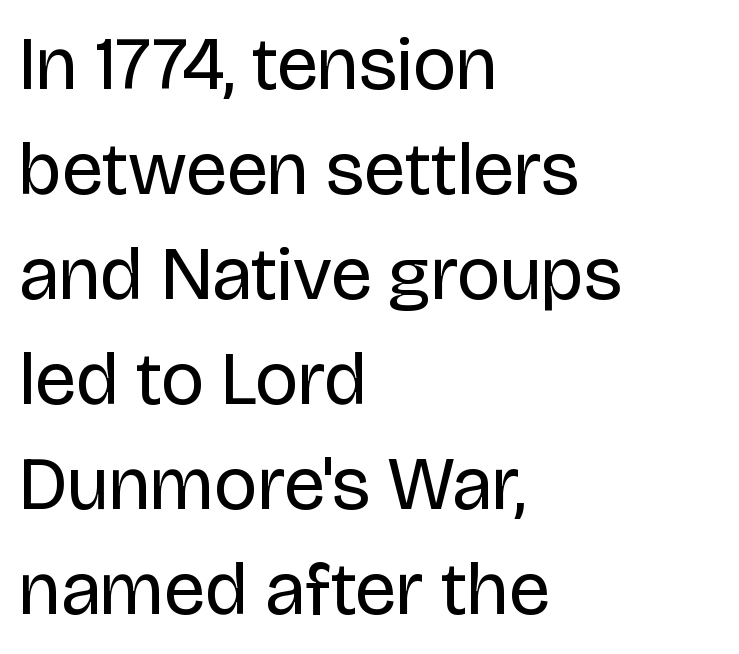
{"serif": "no", "italic": "no", "bold": "no", "weight": "regular", "width": "normal", "stroke_contrast": "low", "x_height": "large", "monospaced": "no", "underline": "no", "align": "left", "line_spacing": "normal", "line_spacing_ratio": 1.4, "letter_spacing": "normal", "letter_spacing_em": 0.0, "glyph_px": 75}
